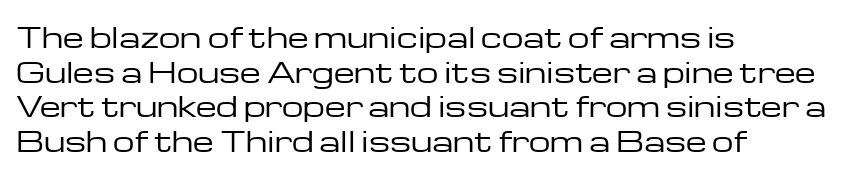
Q: Is the text bold? A: No.
Q: Is the text italic (slanted)? A: No, it is upright.
Q: Is the text underlined? A: No.
Q: How is the paragraph aligned? A: Left-aligned.
Q: Is the spacing between letters normal or unusually wide? A: Normal.
Q: Is the spacing between lines tight, normal or loose? A: Normal.
